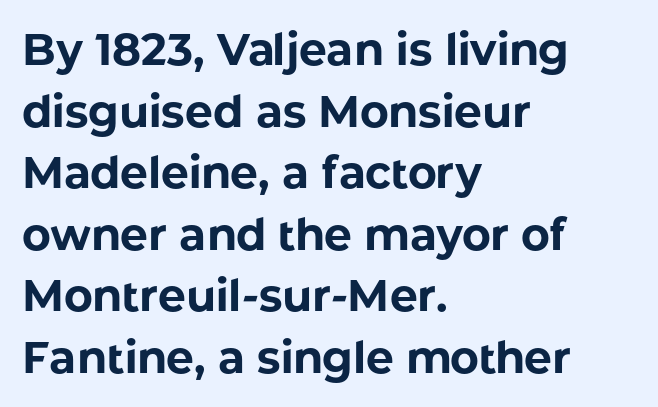
{"serif": "no", "italic": "no", "bold": "yes", "weight": "bold", "width": "normal", "stroke_contrast": "low", "x_height": "medium", "monospaced": "no", "underline": "no", "align": "left", "line_spacing": "normal", "line_spacing_ratio": 1.4, "letter_spacing": "normal", "letter_spacing_em": 0.0, "glyph_px": 44}
